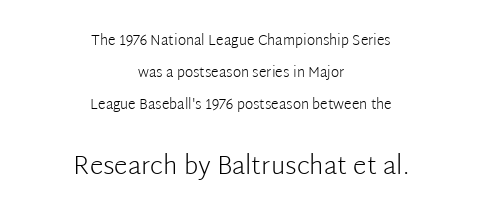
{"italic": "no", "bold": "no", "underline": "no", "align": "center", "line_spacing": "loose", "line_spacing_ratio": 2.3, "letter_spacing": "normal", "letter_spacing_em": 0.0, "larger_block": "second", "size_ratio": 1.79, "glyph_px": 25}
